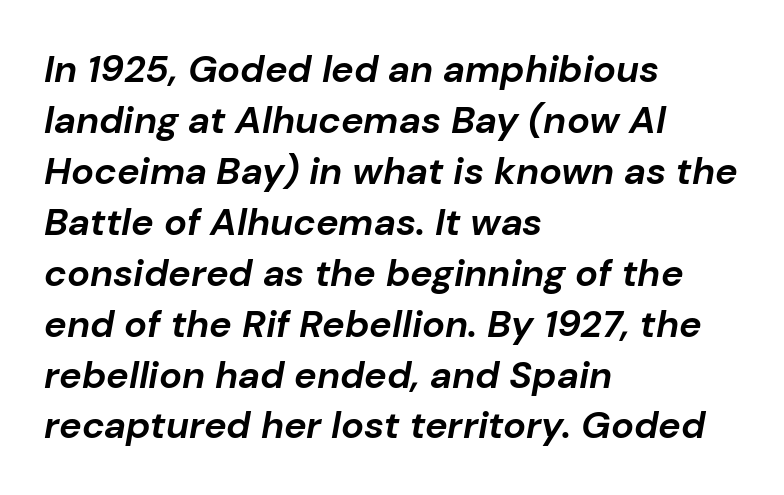
Q: Is the text bold? A: Yes.
Q: Is the text italic (slanted)? A: Yes, it leans right by about 10 degrees.
Q: Is the text underlined? A: No.
Q: How is the paragraph aligned? A: Left-aligned.
Q: Is the spacing between letters normal or unusually wide? A: Normal.
Q: Is the spacing between lines tight, normal or loose? A: Normal.
Q: Width (condensed, normal, or wide)? A: Normal.
Q: Stroke contrast? A: Low.
Q: x-height? A: Medium.
Q: Monospaced? A: No.
